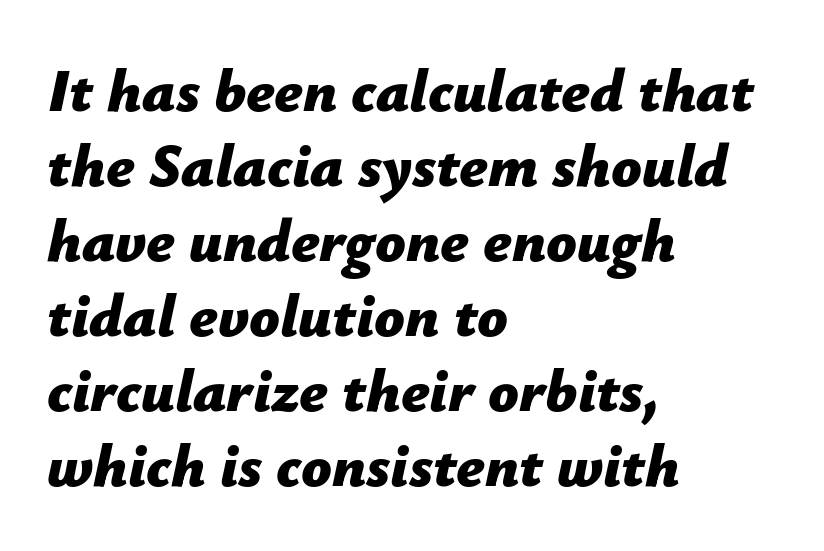
{"italic": "yes", "lean": "right", "slant_degrees": 12, "bold": "yes", "weight": "bold", "width": "normal", "stroke_contrast": "low", "x_height": "medium", "monospaced": "no", "underline": "no", "align": "left", "line_spacing": "normal", "line_spacing_ratio": 1.25, "letter_spacing": "normal", "letter_spacing_em": 0.0, "glyph_px": 60}
